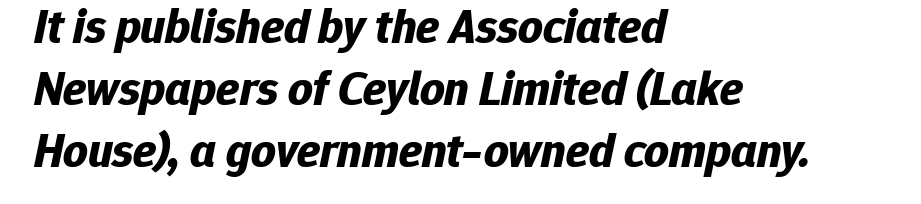
{"italic": "yes", "lean": "right", "slant_degrees": 12, "bold": "yes", "weight": "bold", "width": "normal", "stroke_contrast": "low", "x_height": "medium", "monospaced": "no", "underline": "no", "align": "left", "line_spacing": "normal", "line_spacing_ratio": 1.29, "letter_spacing": "normal", "letter_spacing_em": 0.0, "glyph_px": 48}
